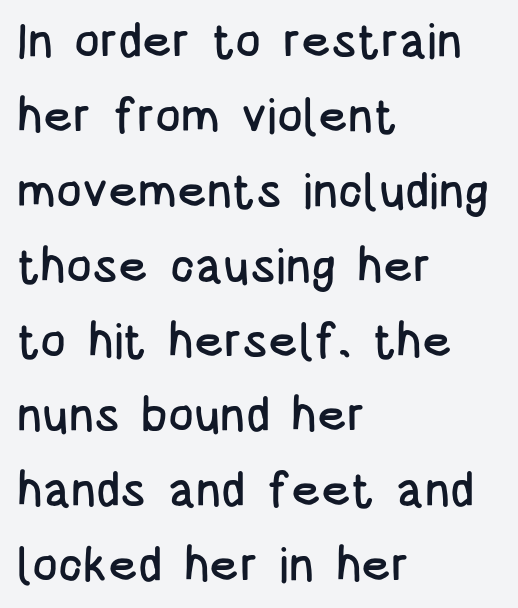
Q: Is the text italic (slanted)? A: No, it is upright.
Q: Is the typeface a serif or a sans-serif typeface? A: Sans-serif.
Q: Is the text underlined? A: No.
Q: How is the paragraph aligned? A: Left-aligned.
Q: Is the spacing between letters normal or unusually wide? A: Normal.
Q: Is the spacing between lines tight, normal or loose? A: Normal.
Q: Width (condensed, normal, or wide)? A: Condensed.
Q: Stroke contrast? A: Low.
Q: x-height? A: Large.
Q: Monospaced? A: No.
